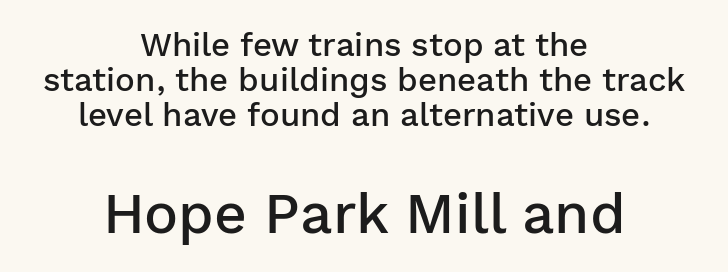
Compared with an ordinary text face, these strokes are moderately heavier — a semibold. Both edges are ragged and mirror each other, which tells us the setting is centered. Rows of type sit shoulder to shoulder in the vertical direction. Letters rest on an invisible, unmarked baseline. The line texture is even and compact thanks to regular tracking. Nope, not italic — everything's standing straight.
